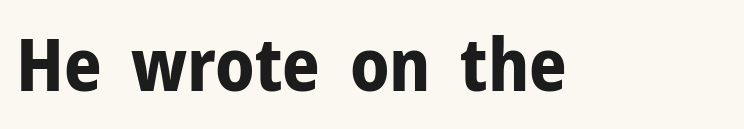
Each letter keeps its own natural width here, so spacing adapts to shape. The font's upright variant was chosen for this text. Grotesque or geometric, the face here clearly has no serifs. The font is running at its bold setting. Honestly, the letter spacing is just normal — you wouldn't notice it.
